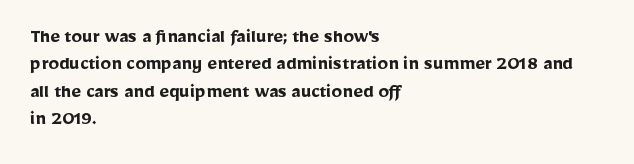
Q: Is the text bold? A: Yes.
Q: Is the text italic (slanted)? A: No, it is upright.
Q: Is the text underlined? A: No.
Q: How is the paragraph aligned? A: Left-aligned.
Q: Is the spacing between letters normal or unusually wide? A: Normal.
Q: Is the spacing between lines tight, normal or loose? A: Normal.
